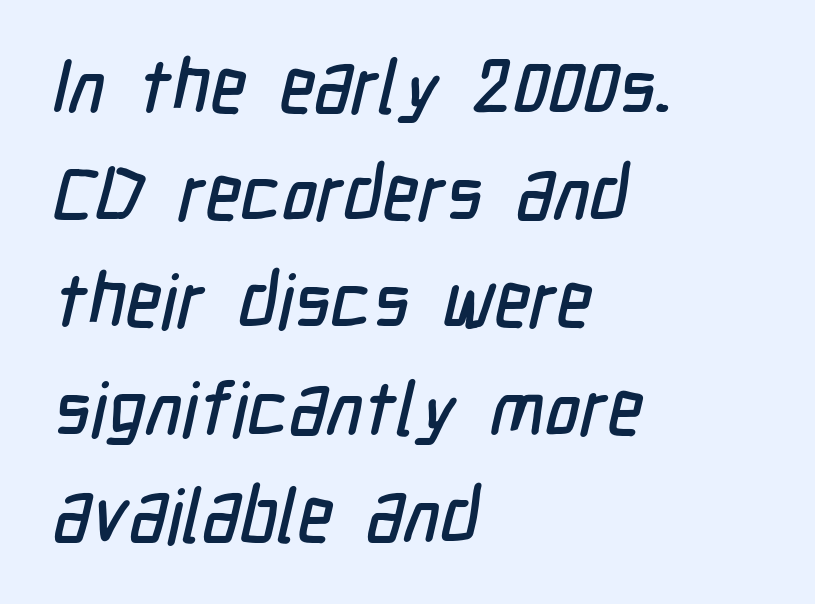
Q: Is the typeface a serif or a sans-serif typeface? A: Sans-serif.
Q: Is the text underlined? A: No.
Q: How is the paragraph aligned? A: Left-aligned.
Q: Is the spacing between letters normal or unusually wide? A: Normal.
Q: Is the spacing between lines tight, normal or loose? A: Normal.
Q: Width (condensed, normal, or wide)? A: Condensed.
Q: Stroke contrast? A: Low.
Q: x-height? A: Medium.
Q: Monospaced? A: No.
